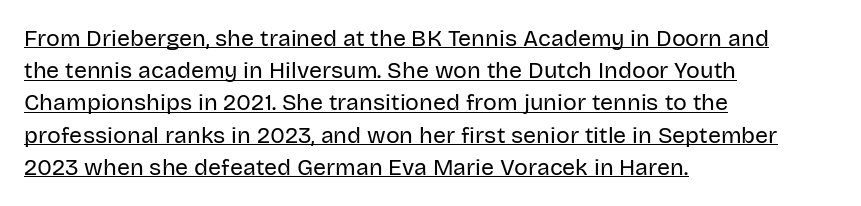
Q: Is the text bold? A: No.
Q: Is the text italic (slanted)? A: No, it is upright.
Q: Is the text underlined? A: Yes.
Q: How is the paragraph aligned? A: Left-aligned.
Q: Is the spacing between letters normal or unusually wide? A: Normal.
Q: Is the spacing between lines tight, normal or loose? A: Normal.
